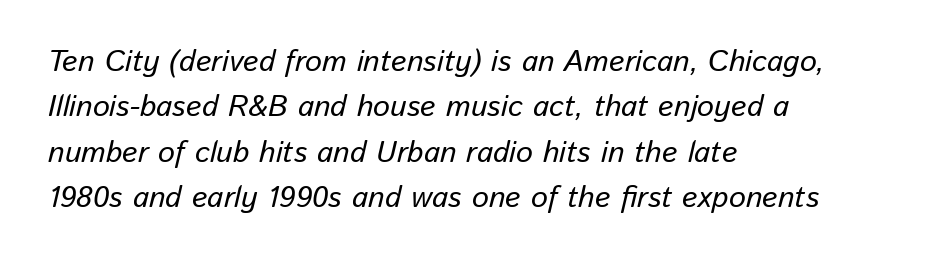
Q: Is the text italic (slanted)? A: Yes, it leans right by about 13 degrees.
Q: Is the text underlined? A: No.
Q: How is the paragraph aligned? A: Left-aligned.
Q: Is the spacing between letters normal or unusually wide? A: Normal.
Q: Is the spacing between lines tight, normal or loose? A: Normal.
Q: Width (condensed, normal, or wide)? A: Normal.
Q: Stroke contrast? A: Low.
Q: x-height? A: Medium.
Q: Monospaced? A: No.
